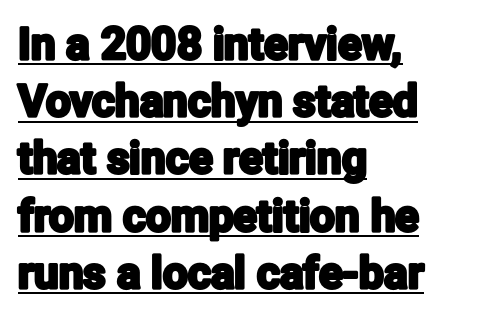
Q: Is the text italic (slanted)? A: No, it is upright.
Q: Is the typeface a serif or a sans-serif typeface? A: Sans-serif.
Q: Is the text underlined? A: Yes.
Q: How is the paragraph aligned? A: Left-aligned.
Q: Is the spacing between letters normal or unusually wide? A: Normal.
Q: Is the spacing between lines tight, normal or loose? A: Normal.
Q: Width (condensed, normal, or wide)? A: Condensed.
Q: Stroke contrast? A: Low.
Q: x-height? A: Medium.
Q: Monospaced? A: No.
